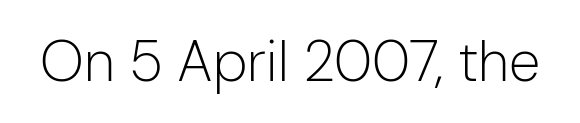
{"serif": "no", "italic": "no", "bold": "no", "weight": "light", "width": "normal", "stroke_contrast": "low", "x_height": "medium", "monospaced": "no", "underline": "no", "letter_spacing": "normal", "letter_spacing_em": 0.0, "glyph_px": 57}
